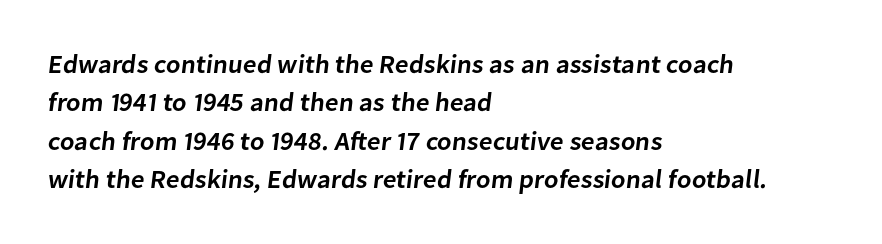
The tracking reads as untouched default to a designer's eye. Leading matches the norm, producing a regular column. Unmarked baselines from the first word to the last. Casual observation: everything's shoved over to the left. The sample has been set in demibold, a notch under bold.
